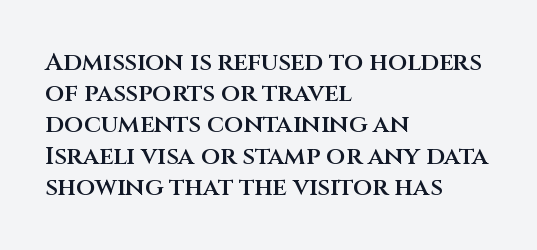
{"italic": "no", "bold": "semi", "underline": "no", "align": "left", "line_spacing": "normal", "line_spacing_ratio": 1.25, "letter_spacing": "normal", "letter_spacing_em": 0.0, "glyph_px": 25}
